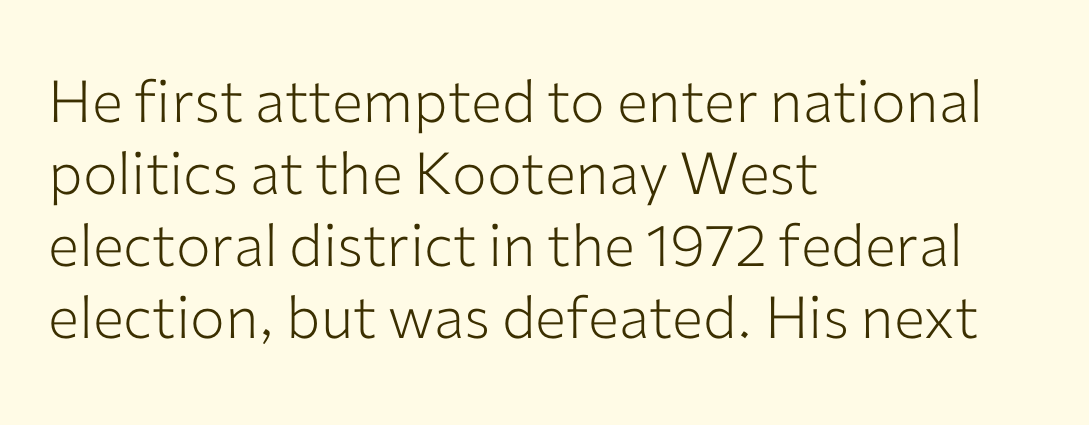
{"serif": "no", "italic": "no", "bold": "no", "weight": "light", "width": "normal", "stroke_contrast": "low", "x_height": "medium", "monospaced": "no", "underline": "no", "align": "left", "line_spacing_ratio": 1.24, "letter_spacing": "normal", "letter_spacing_em": 0.0, "glyph_px": 58}
